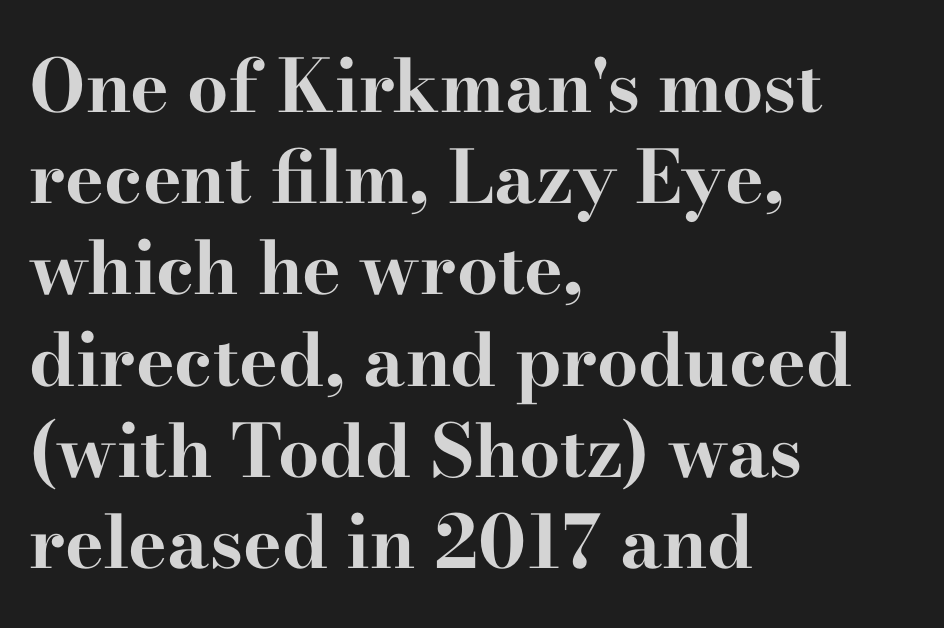
Q: Is the text bold? A: Yes.
Q: Is the text italic (slanted)? A: No, it is upright.
Q: Is the typeface a serif or a sans-serif typeface? A: Serif.
Q: Is the text underlined? A: No.
Q: How is the paragraph aligned? A: Left-aligned.
Q: Is the spacing between letters normal or unusually wide? A: Normal.
Q: Is the spacing between lines tight, normal or loose? A: Normal.
Q: Width (condensed, normal, or wide)? A: Wide.
Q: Stroke contrast? A: High.
Q: x-height? A: Small.
Q: Monospaced? A: No.
